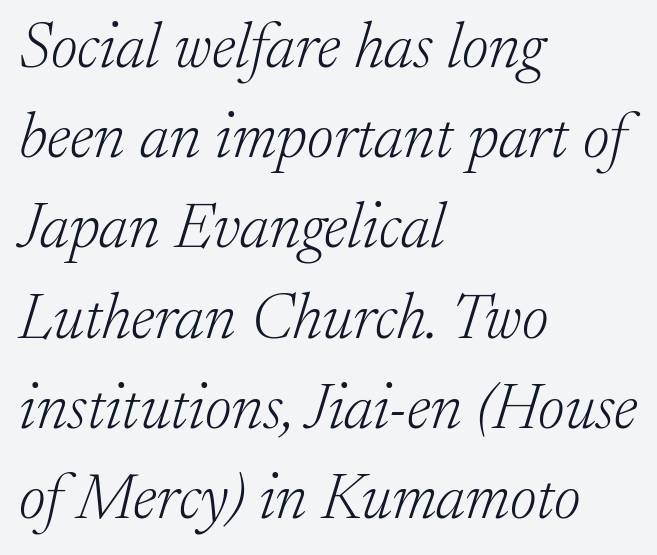
The image shows 64 px light serif type, italic (leaning right); set left-aligned, normal line spacing (1.41x), normal letter spacing, not underlined; low stroke contrast and a medium x-height.
